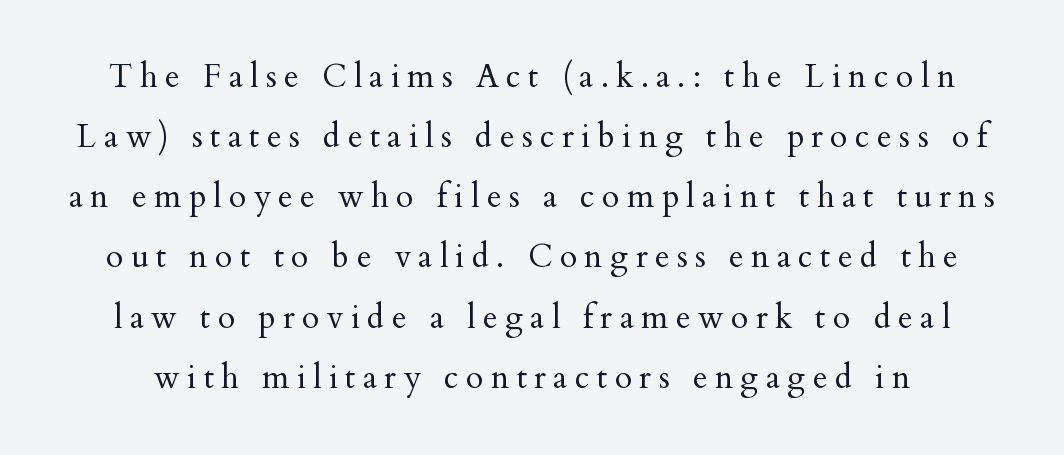
The image shows 32 px regular-weight serif type, upright; set line spacing 1.88x, unusually wide letter spacing (+0.23 em), not underlined; medium stroke contrast and a small x-height.
